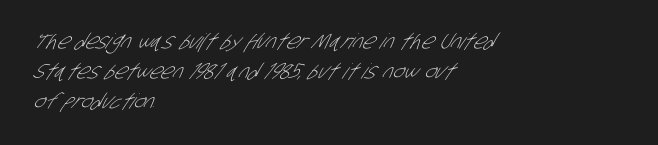
Q: Is the text bold? A: No.
Q: Is the text underlined? A: No.
Q: How is the paragraph aligned? A: Left-aligned.
Q: Is the spacing between letters normal or unusually wide? A: Normal.
Q: Is the spacing between lines tight, normal or loose? A: Normal.
